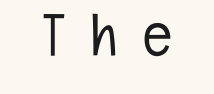
{"serif": "no", "italic": "no", "bold": "no", "weight": "light", "width": "condensed", "stroke_contrast": "low", "x_height": "medium", "monospaced": "no", "underline": "no", "letter_spacing": "wide", "letter_spacing_em": 0.42, "glyph_px": 60}
